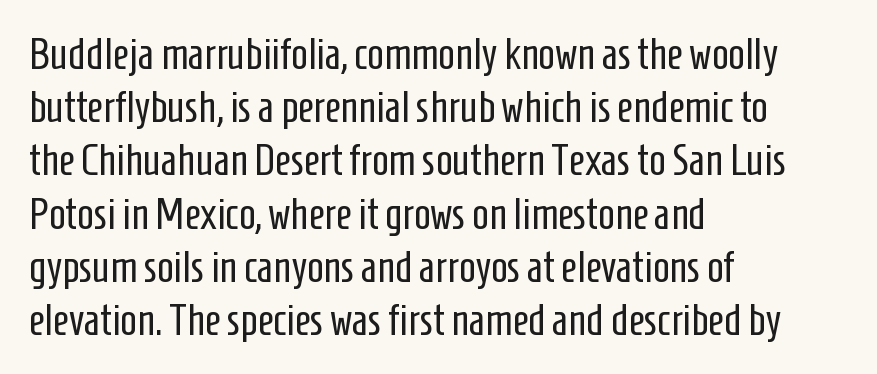
Q: Is the text bold? A: No.
Q: Is the text italic (slanted)? A: No, it is upright.
Q: Is the typeface a serif or a sans-serif typeface? A: Sans-serif.
Q: Is the text underlined? A: No.
Q: How is the paragraph aligned? A: Left-aligned.
Q: Is the spacing between letters normal or unusually wide? A: Normal.
Q: Width (condensed, normal, or wide)? A: Condensed.
Q: Stroke contrast? A: Low.
Q: x-height? A: Medium.
Q: Monospaced? A: No.
